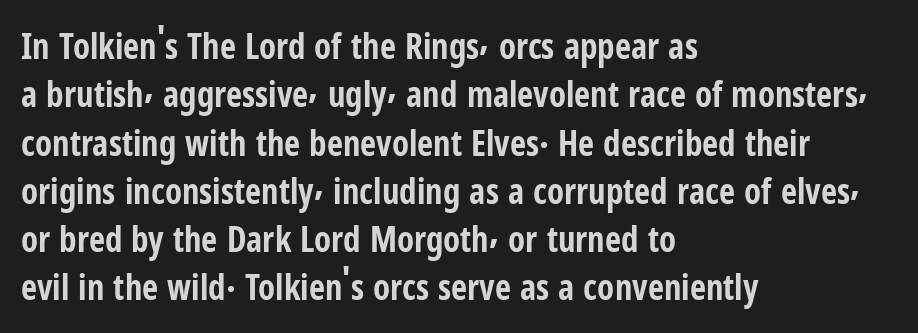
Emphasis by weight is at full strength: bold. The horizontal fit of the characters is conventional and even. You could not count columns in this text — the font is proportionally spaced. The letters stand straight up with perfectly vertical stems. The string is rendered with underlining switched off.
